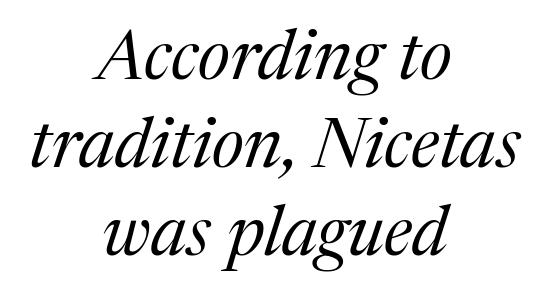
The image shows 70 px regular-weight serif type, italic (leaning right); set centered, normal line spacing (1.26x), normal letter spacing, not underlined; medium stroke contrast and a medium x-height.
